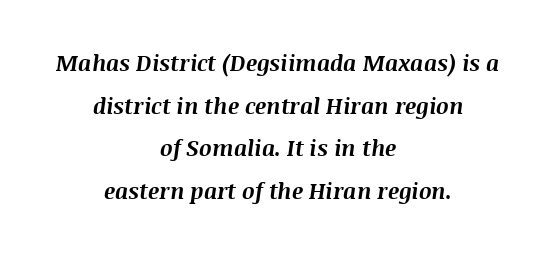
The baseline area is clear. Emphasis-style slanted type is in use. These words are printed bold, with thick strokes throughout. You could call the tracking neutral — neither tight nor loose. Vertically, the passage feels expansive, rows floating well apart.
